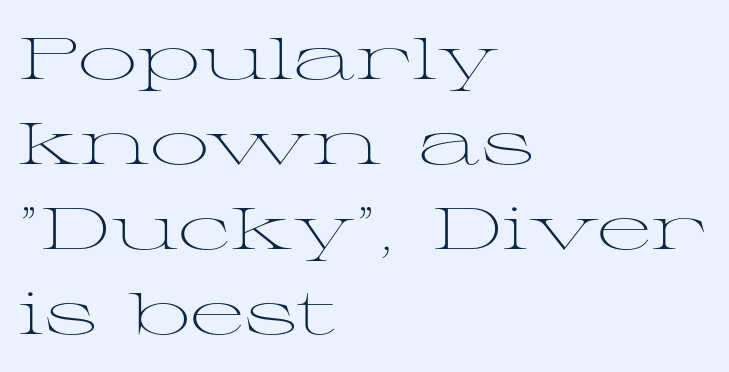
{"serif": "yes", "italic": "no", "bold": "no", "weight": "light", "width": "wide", "stroke_contrast": "medium", "x_height": "medium", "monospaced": "no", "underline": "no", "align": "left", "line_spacing": "normal", "line_spacing_ratio": 1.44, "letter_spacing": "normal", "letter_spacing_em": 0.0, "glyph_px": 59}
